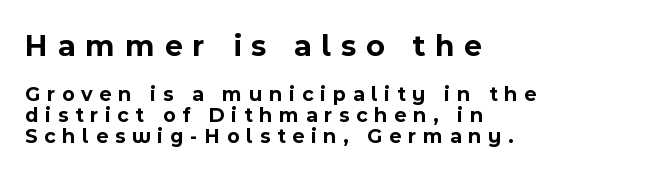
The face used here has the dense, thick strokes of a bold. The rendering shrinks the type as you move from the upper chunk to the lower. Do the characters align in a grid? No, the font is proportional. The letters carry no serifs — their stems end cleanly without finishing strokes.
